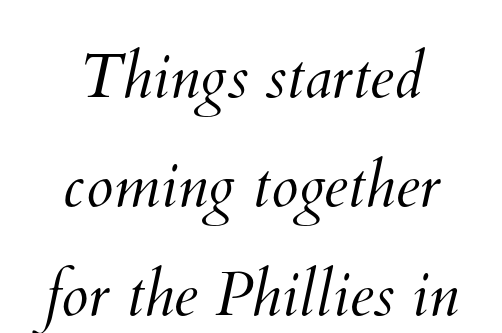
Q: Is the text bold? A: No.
Q: Is the text underlined? A: No.
Q: Is the spacing between letters normal or unusually wide? A: Normal.
Q: Width (condensed, normal, or wide)? A: Normal.
Q: Stroke contrast? A: Medium.
Q: x-height? A: Small.
Q: Monospaced? A: No.
